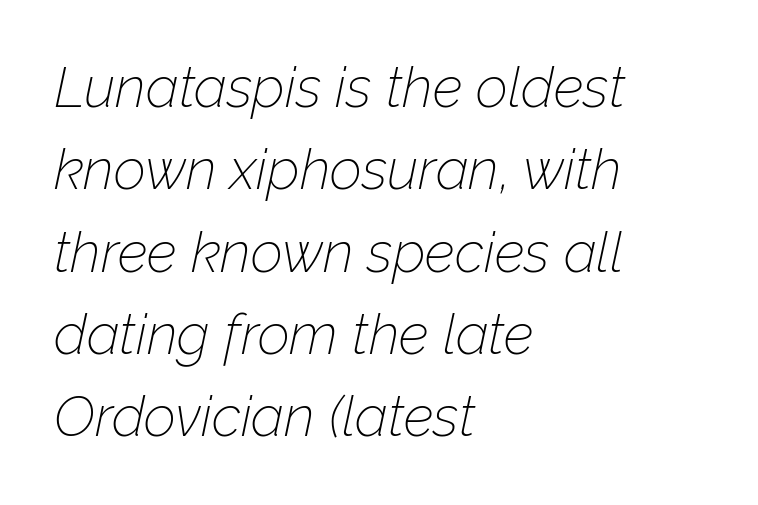
Look at the tracking — it's just the regular setting, nothing added. No heavy texture on the line: the type isn't bold. You could not count columns in this text — the font is proportionally spaced. Type without underlining.
